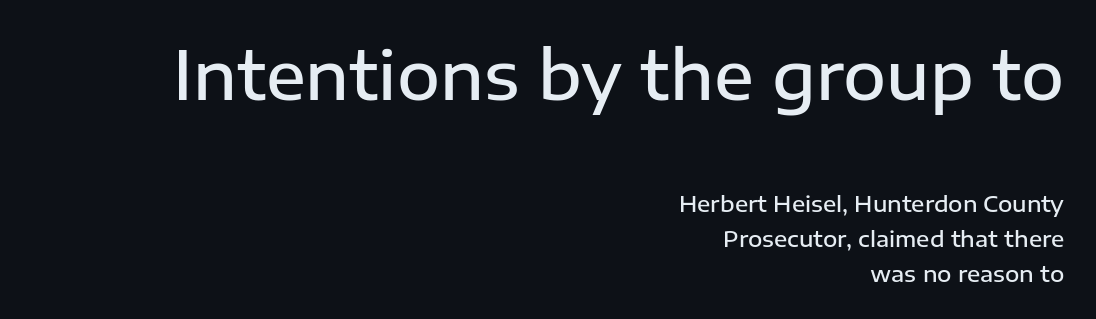
{"serif": "no", "italic": "no", "bold": "semi", "weight": "semibold", "width": "normal", "stroke_contrast": "low", "x_height": "medium", "monospaced": "no", "underline": "no", "align": "right", "line_spacing": "normal", "line_spacing_ratio": 1.58, "letter_spacing": "normal", "letter_spacing_em": 0.0, "larger_block": "first", "size_ratio": 3.0, "glyph_px": 66}
